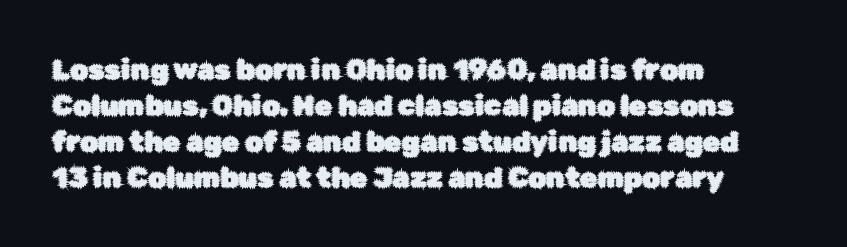
The image shows 28 px sans-serif type, upright; set left-aligned, normal line spacing (1.29x), normal letter spacing, not underlined; low stroke contrast and a medium x-height.
